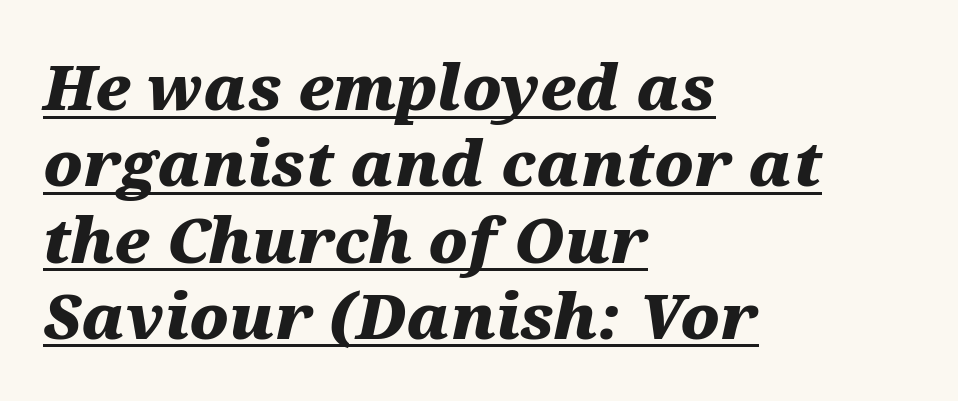
Honestly, the underline is the first thing you notice here. The rendering uses a bold face; every stroke is thick and dark. This sample has the flowing, uneven cadence of proportional lettering. Does the copy run flush right? No — it runs flush left.
